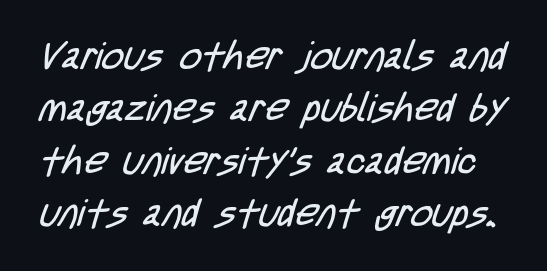
{"serif": "no", "bold": "no", "weight": "regular", "width": "condensed", "stroke_contrast": "low", "x_height": "large", "monospaced": "no", "underline": "no", "line_spacing": "normal", "line_spacing_ratio": 1.38, "letter_spacing": "normal", "letter_spacing_em": 0.0, "glyph_px": 38}
